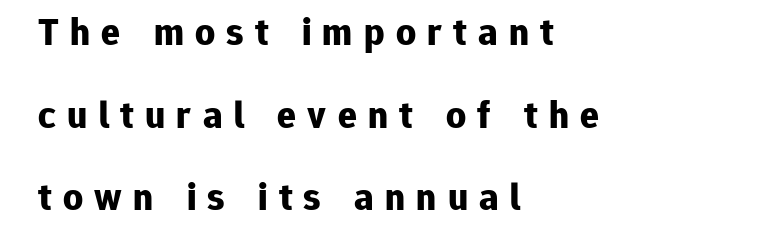
{"serif": "no", "italic": "no", "bold": "yes", "weight": "bold", "width": "normal", "stroke_contrast": "low", "x_height": "medium", "monospaced": "no", "underline": "no", "align": "left", "line_spacing": "loose", "line_spacing_ratio": 2.12, "letter_spacing": "wide", "letter_spacing_em": 0.29, "glyph_px": 39}
